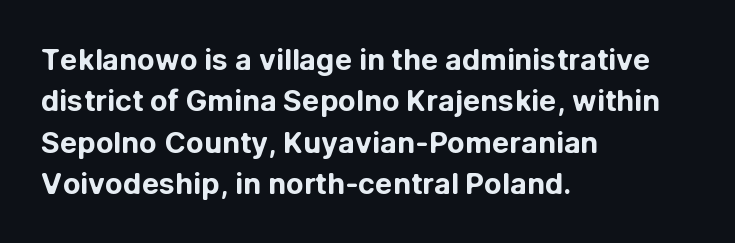
Q: Is the text bold? A: Yes.
Q: Is the text italic (slanted)? A: No, it is upright.
Q: Is the typeface a serif or a sans-serif typeface? A: Sans-serif.
Q: Is the text underlined? A: No.
Q: How is the paragraph aligned? A: Left-aligned.
Q: Is the spacing between letters normal or unusually wide? A: Normal.
Q: Is the spacing between lines tight, normal or loose? A: Normal.
Q: Width (condensed, normal, or wide)? A: Normal.
Q: Stroke contrast? A: Low.
Q: x-height? A: Medium.
Q: Monospaced? A: No.
